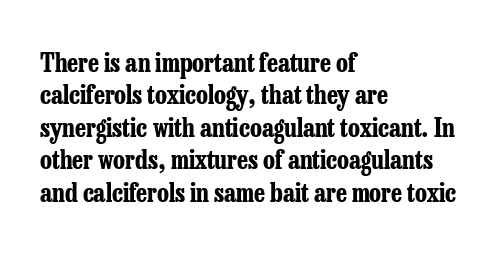
A typesetter would mark this as roman, not italic. The strokes are fattened all the way to bold. Beneath every word, the page is bare. The letters sit at their default tracking, neither squeezed nor spread. Notice how the passage keeps a crisp vertical edge on the left only. The lines sit at an ordinary, default distance from one another.
